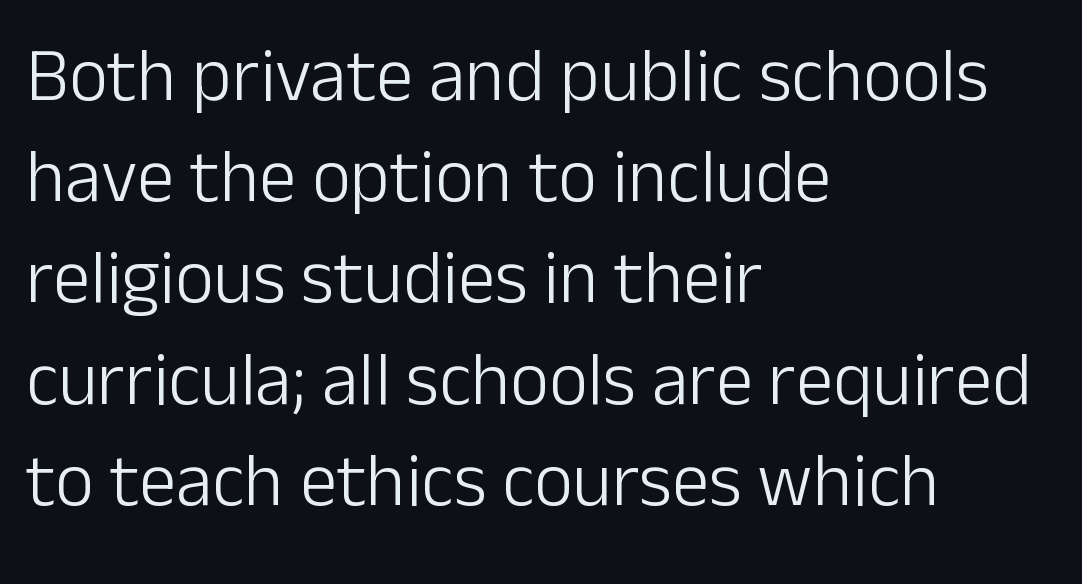
You could call the tracking neutral — neither tight nor loose. Is this a sans? Yes — the strokes have no serifs. Stem width sits at or under what a default text font uses. Notice how the stems are strictly vertical — no italics here. The lines sit at an ordinary, default distance from one another. Varying glyph widths throughout — classic text-font behaviour.
